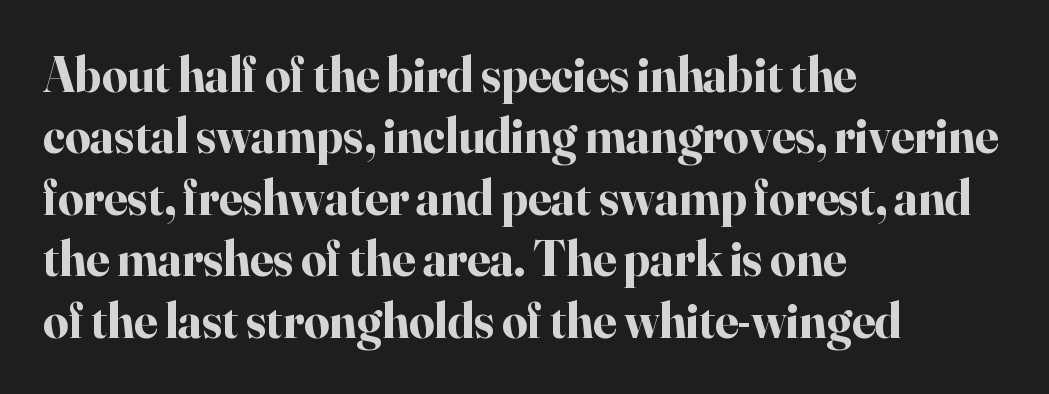
In terms of posture, this sample is upright. The passage shown has conventional tracking throughout. Horizontal alignment here is leftward, the default for most running prose. Beneath every word, the page is bare. Caption: bold face, heavy strokes. This is serif lettering, the kind often seen in printed books.
